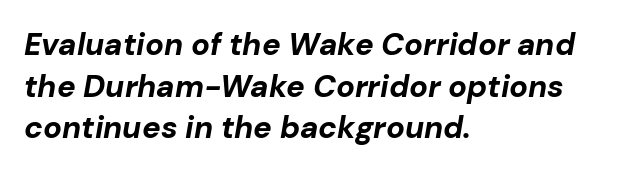
{"italic": "yes", "lean": "right", "slant_degrees": 10, "bold": "yes", "weight": "bold", "width": "normal", "stroke_contrast": "low", "x_height": "medium", "monospaced": "no", "underline": "no", "align": "left", "line_spacing": "normal", "line_spacing_ratio": 1.34, "letter_spacing": "normal", "letter_spacing_em": 0.0, "glyph_px": 31}
